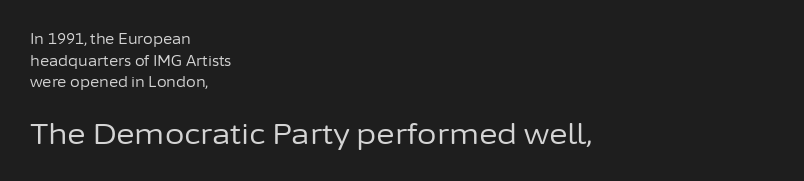
The image shows 28 px regular-weight sans-serif type, upright; set left-aligned, normal line spacing (1.55x), normal letter spacing, not underlined; the second (bottom) block is 2.0x larger; low stroke contrast and a medium x-height.
